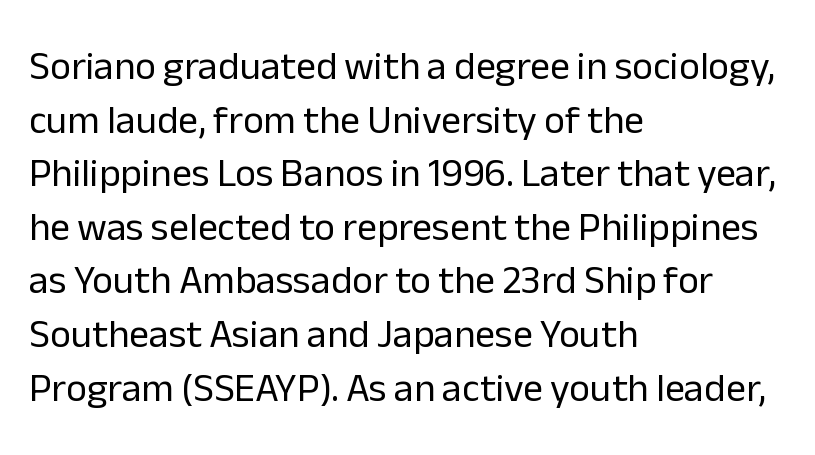
{"serif": "no", "italic": "no", "bold": "no", "weight": "regular", "width": "normal", "stroke_contrast": "low", "x_height": "medium", "monospaced": "no", "underline": "no", "align": "left", "line_spacing": "normal", "line_spacing_ratio": 1.34, "letter_spacing": "normal", "letter_spacing_em": 0.0, "glyph_px": 40}
